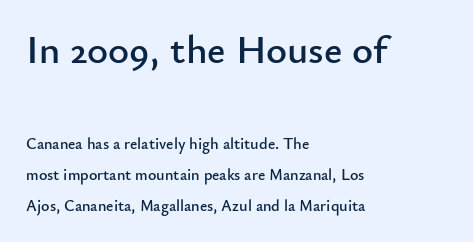
The image shows 40 px sans-serif type, upright; set left-aligned, loose line spacing (1.91x), normal letter spacing, not underlined; the first (top) block is 2.5x larger; low stroke contrast and a small x-height.
